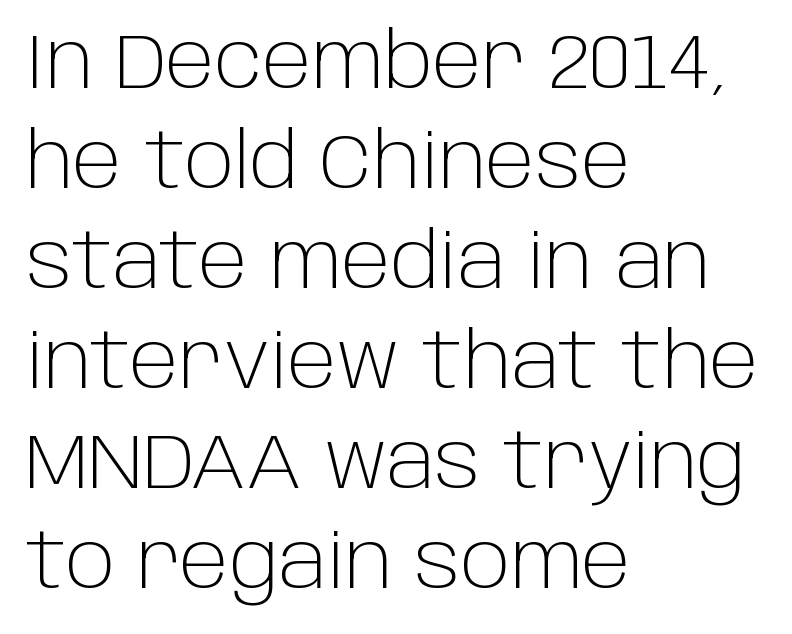
{"serif": "no", "italic": "no", "bold": "no", "weight": "light", "width": "normal", "stroke_contrast": "low", "x_height": "large", "monospaced": "no", "underline": "no", "align": "left", "line_spacing": "normal", "line_spacing_ratio": 1.3, "letter_spacing": "normal", "letter_spacing_em": 0.0, "glyph_px": 77}
